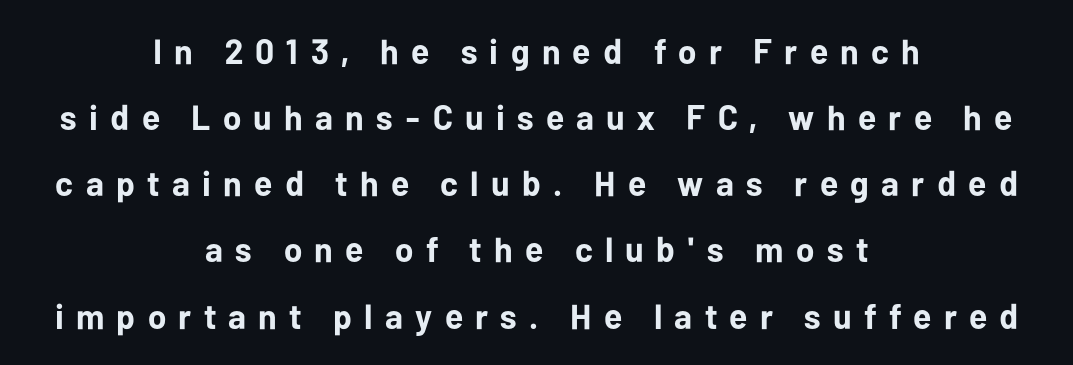
What weight is shown? A full bold with thick strokes. Font category for this specimen: sans-serif. It's the straight-up-and-down kind of type. The whitespace from short lines is split evenly between both sides.
